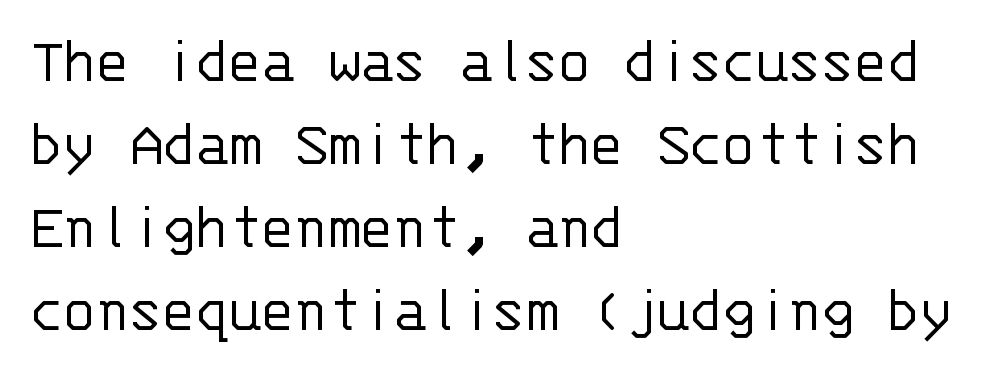
The rendering uses typewriter-style spacing with identical character cells. To sum up the face: it is a sans, with no serifs. A student would call this left alignment; a typographer would say flush left, rag right. Honestly, there is no underline to notice here at all.
